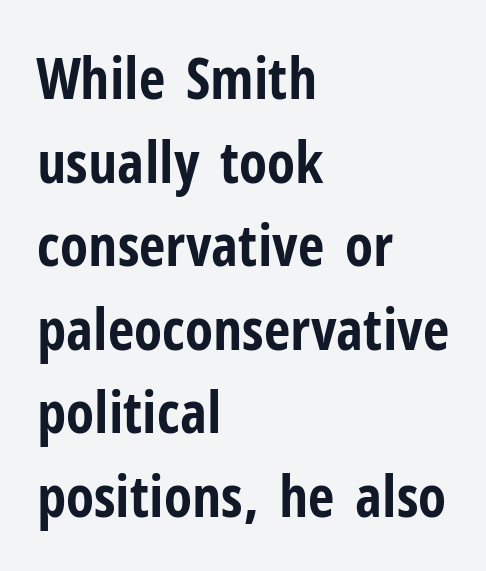
The image shows 58 px bold, condensed sans-serif type, upright; set left-aligned, normal line spacing (1.44x), normal letter spacing, not underlined; low stroke contrast and a medium x-height.
